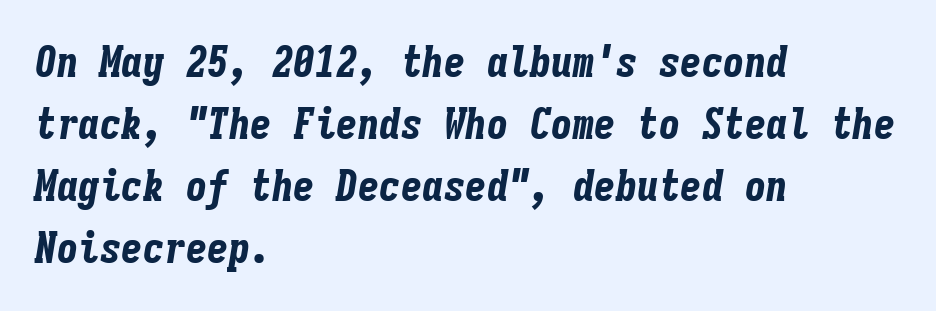
The image shows 43 px bold, condensed type, italic (leaning right), monospaced; set left-aligned, normal line spacing (1.44x), normal letter spacing, not underlined; low stroke contrast and a medium x-height.
